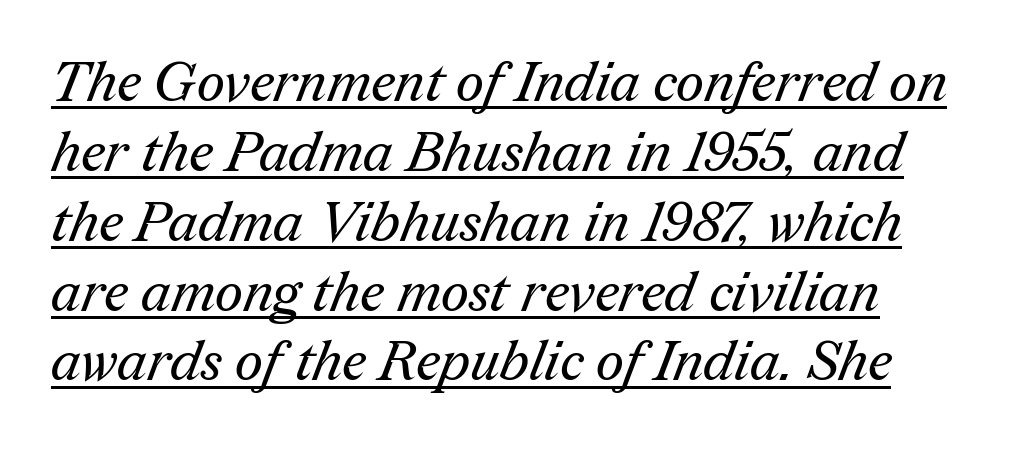
The image shows 55 px regular-weight serif type; set left-aligned, normal line spacing (1.27x), normal letter spacing, underlined; medium stroke contrast and a medium x-height.
